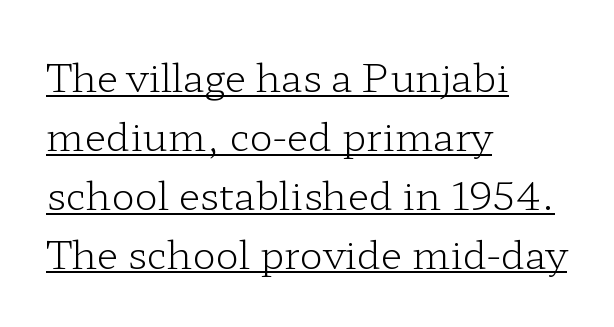
{"serif": "yes", "italic": "no", "bold": "no", "weight": "light", "width": "wide", "stroke_contrast": "low", "x_height": "medium", "monospaced": "no", "underline": "yes", "align": "left", "line_spacing": "normal", "line_spacing_ratio": 1.51, "letter_spacing": "normal", "letter_spacing_em": 0.0, "glyph_px": 39}
